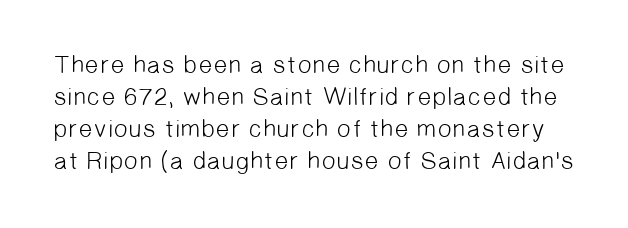
The image shows 25 px text type; set normal line spacing (1.28x), normal letter spacing, not underlined.
